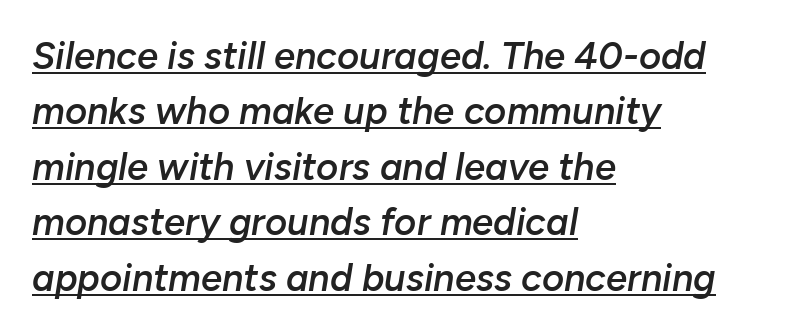
In terms of weight, the rendering is demibold, just under bold. Which margin do the lines hug? The left one — the right edge is uneven. Underlining? Definitely there. The designer left line spacing at the default.
